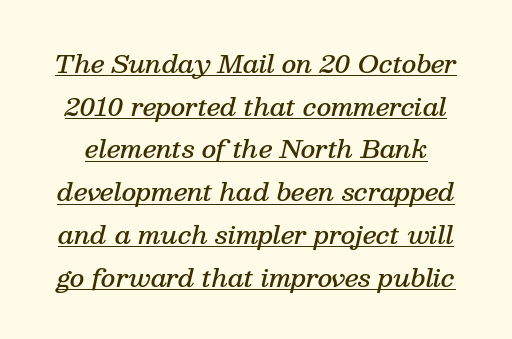
Q: Is the text bold? A: Semi-bold.
Q: Is the text italic (slanted)? A: Yes, it leans right by about 13 degrees.
Q: Is the text underlined? A: Yes.
Q: Is the spacing between letters normal or unusually wide? A: Normal.
